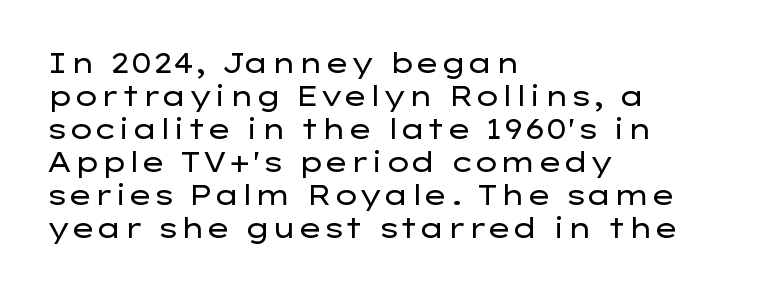
{"italic": "no", "bold": "no", "underline": "no", "align": "left", "line_spacing_ratio": 1.22, "letter_spacing": "normal", "letter_spacing_em": 0.0, "glyph_px": 27}
